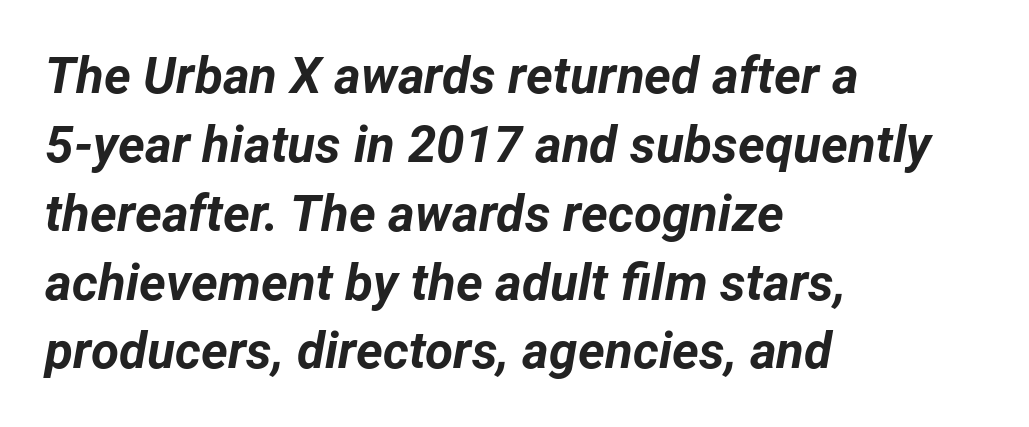
Q: Is the text bold? A: Yes.
Q: Is the text italic (slanted)? A: Yes, it leans right by about 12 degrees.
Q: Is the text underlined? A: No.
Q: How is the paragraph aligned? A: Left-aligned.
Q: Is the spacing between letters normal or unusually wide? A: Normal.
Q: Is the spacing between lines tight, normal or loose? A: Normal.
Q: Width (condensed, normal, or wide)? A: Normal.
Q: Stroke contrast? A: Low.
Q: x-height? A: Medium.
Q: Monospaced? A: No.
